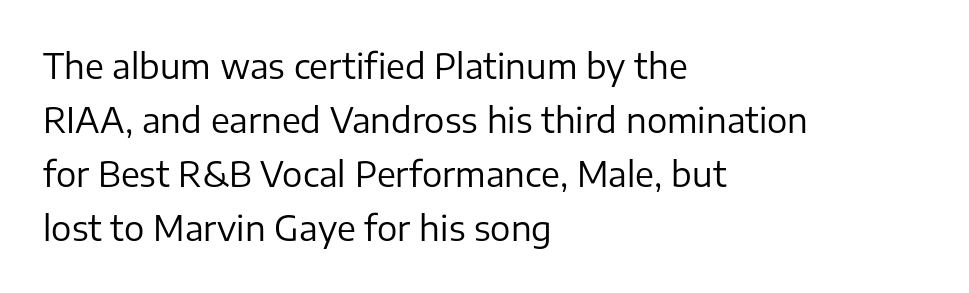
The baseline area is clear. Short and long lines alike share a common starting point at left. Italic? Not at all — the glyphs are vertical. Students, note that the glyphs here touch the page at normal intervals. The passage shown is typed in a proportional face where columns would drift. The characters are drawn with everyday or finer stroke widths.
